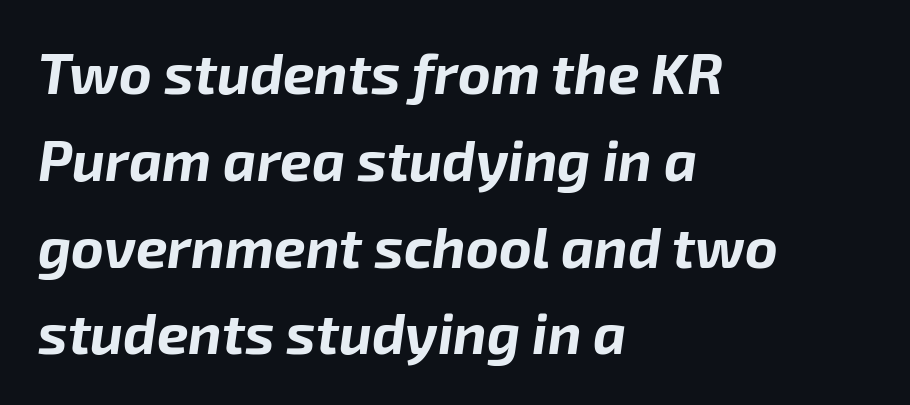
{"italic": "yes", "lean": "right", "slant_degrees": 8, "bold": "yes", "weight": "bold", "width": "normal", "stroke_contrast": "low", "x_height": "medium", "monospaced": "no", "underline": "no", "align": "left", "line_spacing": "normal", "line_spacing_ratio": 1.55, "letter_spacing": "normal", "letter_spacing_em": 0.0, "glyph_px": 56}
